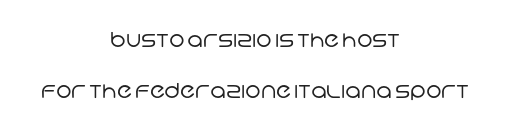
{"bold": "no", "underline": "no", "align": "center", "line_spacing": "loose", "line_spacing_ratio": 2.45, "letter_spacing": "normal", "letter_spacing_em": 0.0, "glyph_px": 21}
